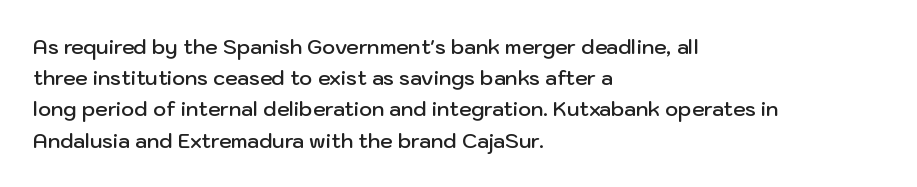
Each line starts at the same left margin while the right side varies. Default kerning and tracking; the words read as compact shapes. Notice how the stems are strictly vertical — no italics here. Compared with typical paragraphs, the rows here are spaced about the same. Has an underline been added? It has not. Strokes here are thickened, but only to semibold level.
